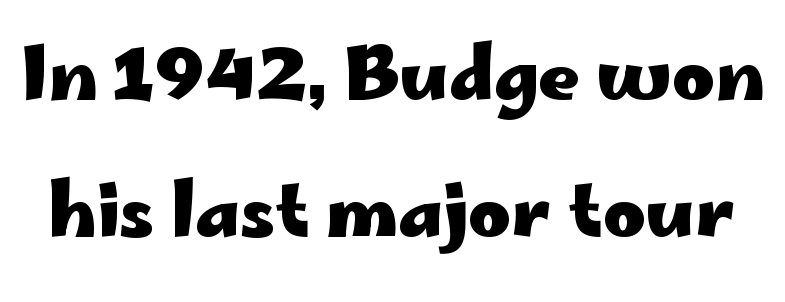
{"serif": "no", "italic": "no", "bold": "yes", "weight": "heavy", "width": "wide", "stroke_contrast": "low", "x_height": "small", "monospaced": "no", "underline": "no", "line_spacing_ratio": 1.88, "letter_spacing": "normal", "letter_spacing_em": 0.0, "glyph_px": 73}
